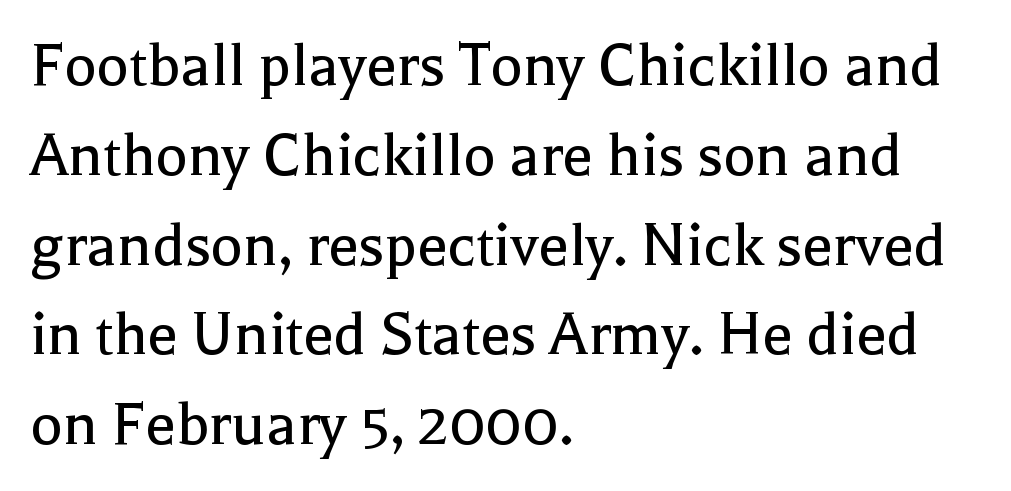
Is this a sans? No — the strokes have serifs. A typesetter would call this leading conventional body-copy spacing. Teacher's note: observe the even left margin — that is flush-left alignment. The tracking reads as untouched default to a designer's eye.
